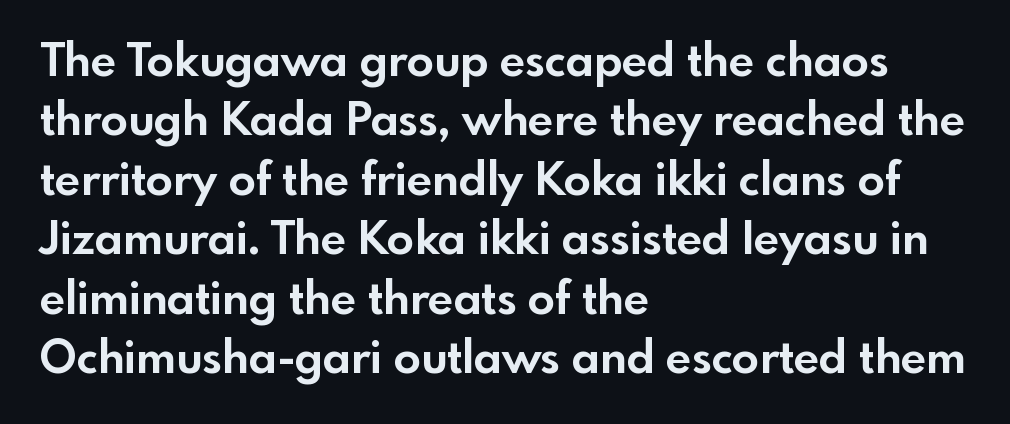
{"serif": "no", "italic": "no", "bold": "yes", "weight": "bold", "width": "normal", "x_height": "small", "monospaced": "no", "underline": "no", "align": "left", "line_spacing": "normal", "line_spacing_ratio": 1.32, "letter_spacing": "normal", "letter_spacing_em": 0.0, "glyph_px": 45}
